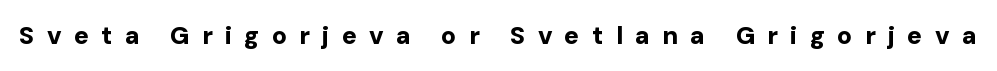
{"italic": "no", "bold": "yes", "underline": "no", "letter_spacing": "wide", "letter_spacing_em": 0.49, "glyph_px": 25}
